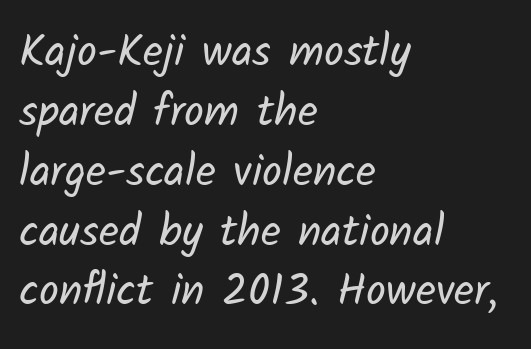
{"serif": "no", "bold": "no", "weight": "regular", "width": "normal", "stroke_contrast": "low", "x_height": "medium", "monospaced": "no", "underline": "no", "align": "left", "line_spacing": "normal", "line_spacing_ratio": 1.36, "letter_spacing": "normal", "letter_spacing_em": 0.0, "glyph_px": 44}
